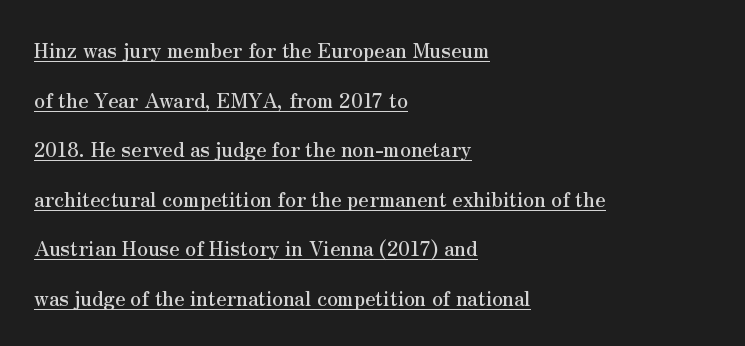
{"italic": "no", "underline": "yes", "align": "left", "line_spacing": "loose", "line_spacing_ratio": 2.48, "letter_spacing": "normal", "letter_spacing_em": 0.0, "glyph_px": 20}
